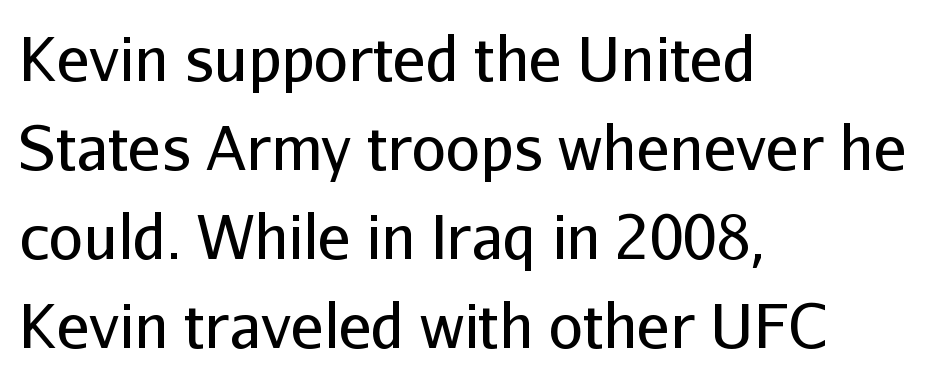
Q: Is the text bold? A: No.
Q: Is the text italic (slanted)? A: No, it is upright.
Q: Is the typeface a serif or a sans-serif typeface? A: Sans-serif.
Q: Is the text underlined? A: No.
Q: How is the paragraph aligned? A: Left-aligned.
Q: Is the spacing between letters normal or unusually wide? A: Normal.
Q: Is the spacing between lines tight, normal or loose? A: Normal.
Q: Width (condensed, normal, or wide)? A: Normal.
Q: Stroke contrast? A: Low.
Q: x-height? A: Medium.
Q: Monospaced? A: No.
